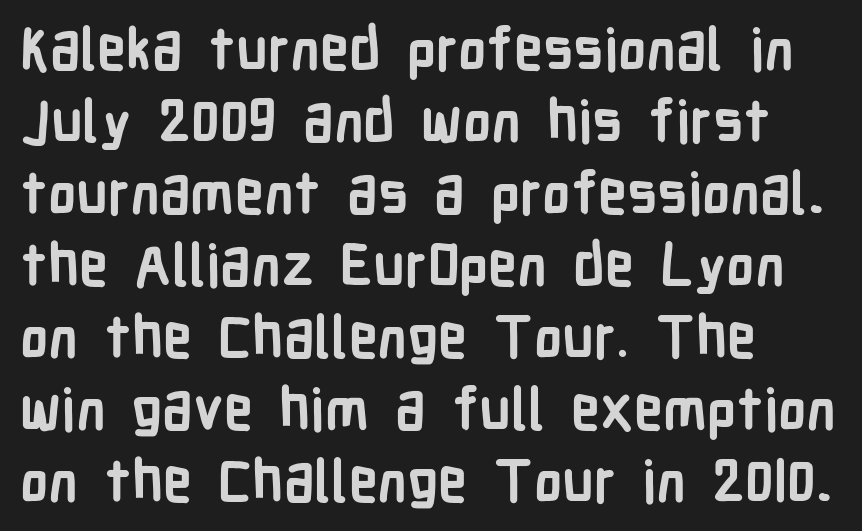
Q: Is the text bold? A: Yes.
Q: Is the text italic (slanted)? A: No, it is upright.
Q: Is the typeface a serif or a sans-serif typeface? A: Sans-serif.
Q: Is the text underlined? A: No.
Q: How is the paragraph aligned? A: Left-aligned.
Q: Is the spacing between letters normal or unusually wide? A: Normal.
Q: Width (condensed, normal, or wide)? A: Condensed.
Q: Stroke contrast? A: Low.
Q: x-height? A: Medium.
Q: Monospaced? A: No.
